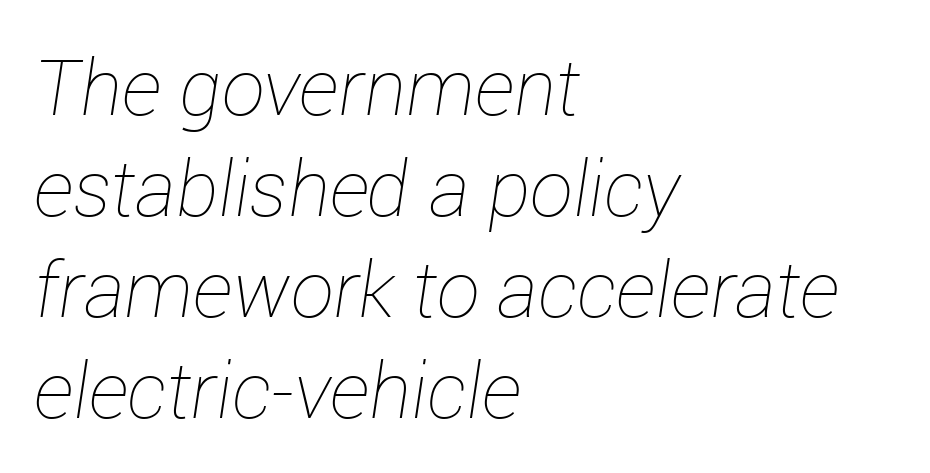
The image shows 77 px thin type, italic (leaning right); set left-aligned, normal line spacing (1.31x), normal letter spacing, not underlined; low stroke contrast and a medium x-height.
